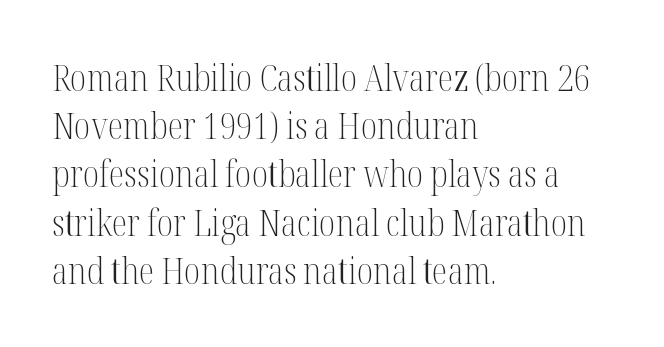
The face used here is rendered with its standard letterfit. The rag falls on the right side of this text block. This sample keeps an unexceptional amount of space between lines. The font's upright variant was chosen for this text.
